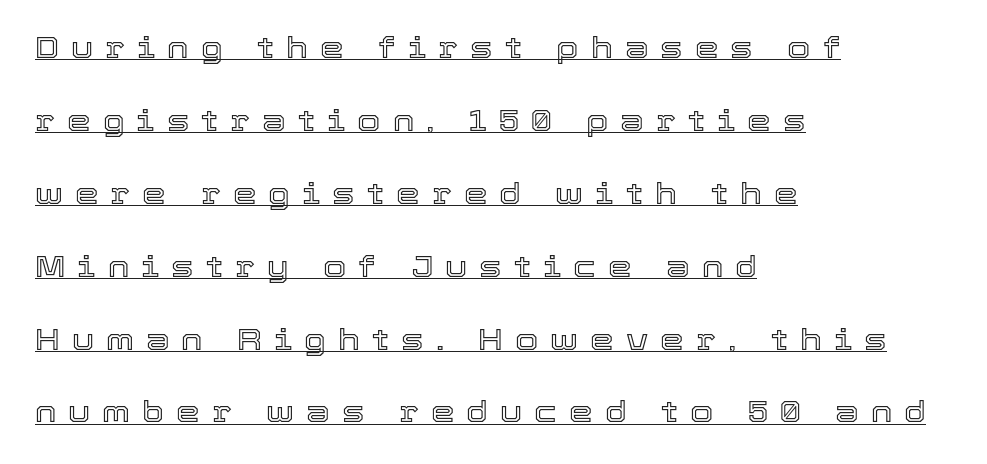
The tracking reads as deliberately expanded to a designer's eye. What's the leading like? Stretched, with rows far apart. Compared with a centered layout, this one pins lines to the left instead. Characters remain perfectly vertical along every line.
